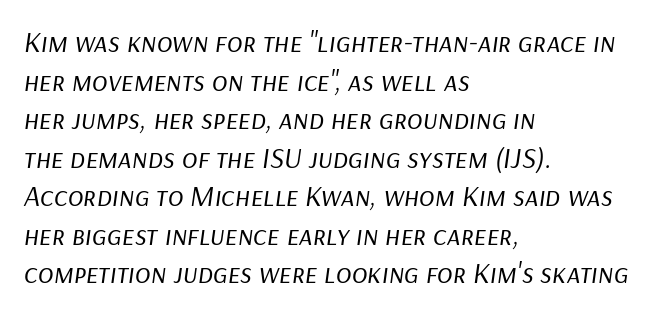
Q: Is the text bold? A: No.
Q: Is the text italic (slanted)? A: Yes, it leans right by about 9 degrees.
Q: Is the text underlined? A: No.
Q: How is the paragraph aligned? A: Left-aligned.
Q: Is the spacing between letters normal or unusually wide? A: Normal.
Q: Is the spacing between lines tight, normal or loose? A: Normal.
Q: Width (condensed, normal, or wide)? A: Normal.
Q: Stroke contrast? A: Low.
Q: x-height? A: Medium.
Q: Monospaced? A: No.
